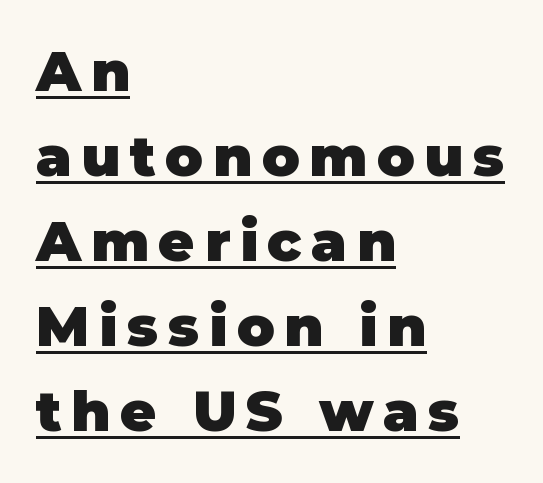
The image shows 56 px heavy sans-serif type, upright; set left-aligned, normal line spacing (1.52x), underlined; low stroke contrast and a large x-height.
